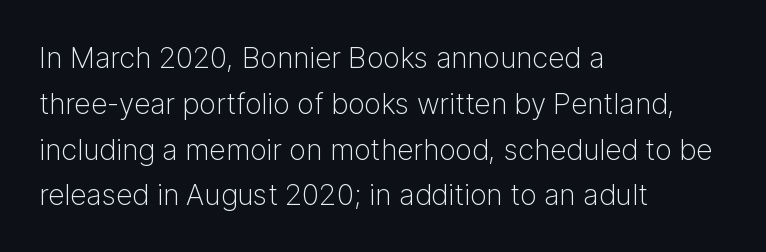
Q: Is the text bold? A: No.
Q: Is the text italic (slanted)? A: No, it is upright.
Q: Is the typeface a serif or a sans-serif typeface? A: Sans-serif.
Q: Is the text underlined? A: No.
Q: How is the paragraph aligned? A: Left-aligned.
Q: Is the spacing between letters normal or unusually wide? A: Normal.
Q: Is the spacing between lines tight, normal or loose? A: Normal.
Q: Width (condensed, normal, or wide)? A: Normal.
Q: Stroke contrast? A: Low.
Q: x-height? A: Medium.
Q: Monospaced? A: No.
